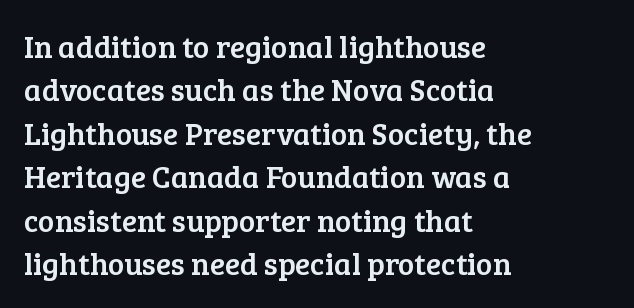
The image shows 31 px serif type, upright; set left-aligned, normal line spacing (1.4x), normal letter spacing, not underlined; low stroke contrast and a medium x-height.
